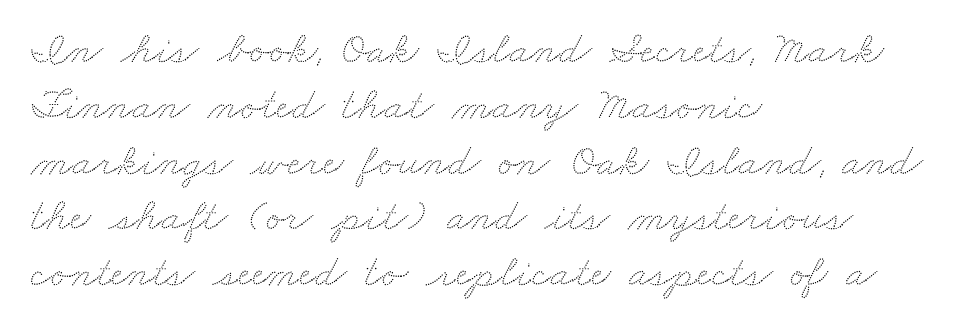
Q: Is the text underlined? A: No.
Q: How is the paragraph aligned? A: Left-aligned.
Q: Is the spacing between letters normal or unusually wide? A: Normal.
Q: Width (condensed, normal, or wide)? A: Wide.
Q: Stroke contrast? A: Low.
Q: x-height? A: Small.
Q: Monospaced? A: No.
